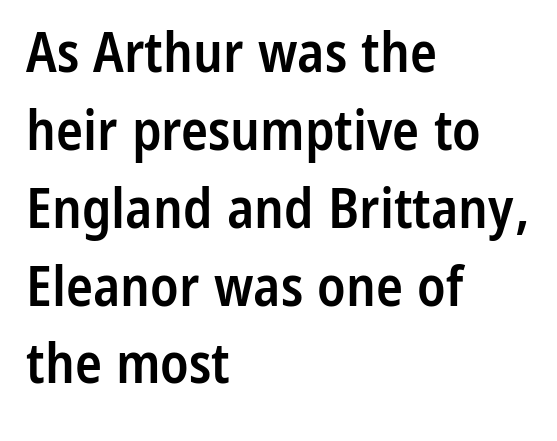
{"serif": "no", "italic": "no", "bold": "semi", "weight": "semibold", "width": "condensed", "stroke_contrast": "low", "x_height": "medium", "monospaced": "no", "underline": "no", "align": "left", "line_spacing": "normal", "line_spacing_ratio": 1.39, "letter_spacing": "normal", "letter_spacing_em": 0.0, "glyph_px": 56}
